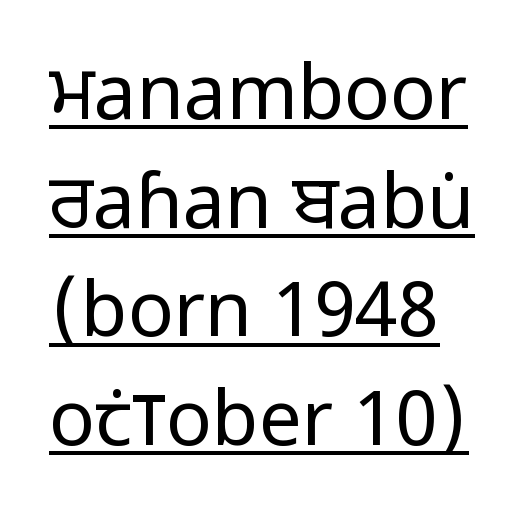
{"serif": "no", "italic": "no", "bold": "no", "weight": "regular", "width": "condensed", "stroke_contrast": "low", "x_height": "large", "monospaced": "no", "underline": "yes", "line_spacing": "normal", "line_spacing_ratio": 1.43, "letter_spacing": "normal", "letter_spacing_em": 0.0, "glyph_px": 76}
